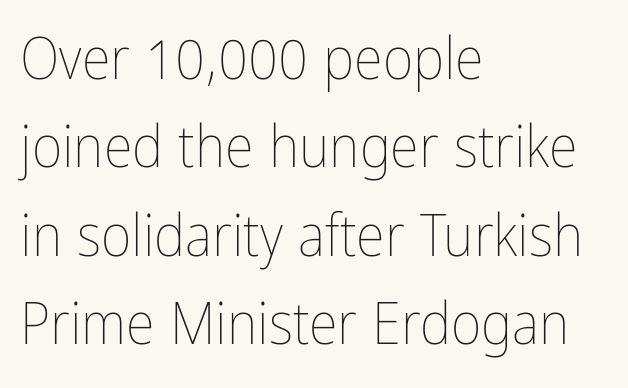
Q: Is the text bold? A: No.
Q: Is the text italic (slanted)? A: No, it is upright.
Q: Is the text underlined? A: No.
Q: How is the paragraph aligned? A: Left-aligned.
Q: Is the spacing between letters normal or unusually wide? A: Normal.
Q: Is the spacing between lines tight, normal or loose? A: Normal.
Q: Width (condensed, normal, or wide)? A: Condensed.
Q: Stroke contrast? A: Low.
Q: x-height? A: Medium.
Q: Monospaced? A: No.
